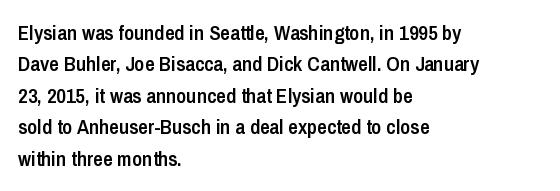
The image shows 21 px text type, upright; set left-aligned, normal line spacing (1.5x), normal letter spacing, not underlined.
